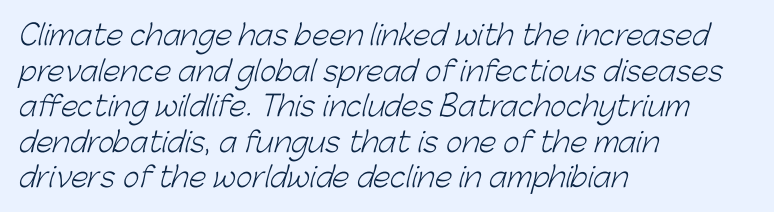
Whoever set this chose a conventional vertical rhythm. Stroke thickness stays within the range of a standard reading face or lighter. Stroke terminals: plain, sans-serif. Anything drawn beneath the words? Only blank space. The rendering uses natural spacing where letterforms have individual widths.
